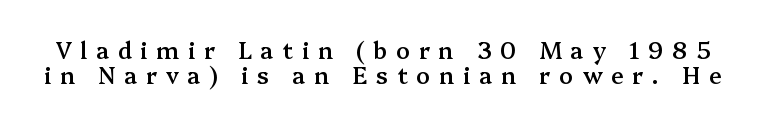
{"italic": "no", "bold": "semi", "underline": "no", "line_spacing": "tight", "line_spacing_ratio": 1.07, "letter_spacing": "wide", "letter_spacing_em": 0.38, "glyph_px": 23}
